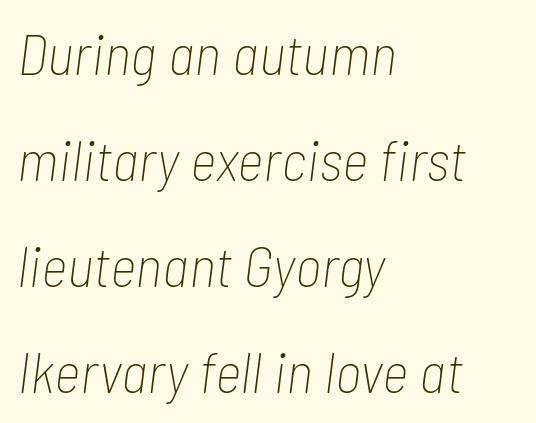
Each letter keeps its own natural width here, so spacing adapts to shape. Words appear dense and cohesive because spacing is normal. Visually the block forms a straight wall on the left and a jagged coastline on the right. Counters stay open thanks to moderate or lighter strokes. Compared with ordinary roman type, these characters are visibly tilted. Nobody drew a line under any word here.
